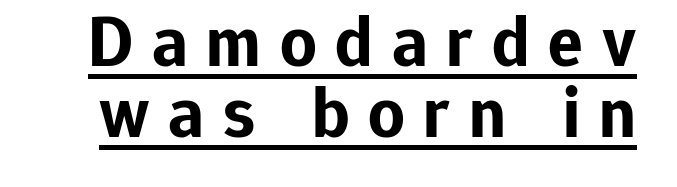
{"serif": "no", "italic": "no", "bold": "yes", "weight": "bold", "width": "normal", "stroke_contrast": "low", "x_height": "medium", "monospaced": "no", "underline": "yes", "line_spacing": "tight", "line_spacing_ratio": 0.99, "letter_spacing": "wide", "letter_spacing_em": 0.26, "glyph_px": 72}
